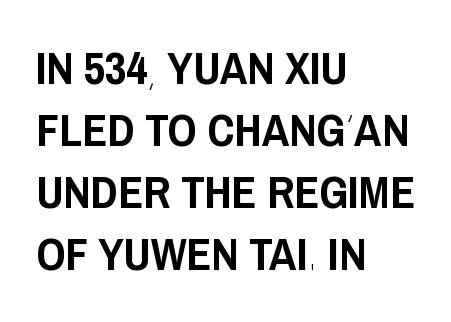
Short note: letters normally spaced. The lines sit at an ordinary, default distance from one another. Do the characters align in a grid? No, the font is proportional. Each letter's strokes conclude bluntly, with no projecting serifs.
